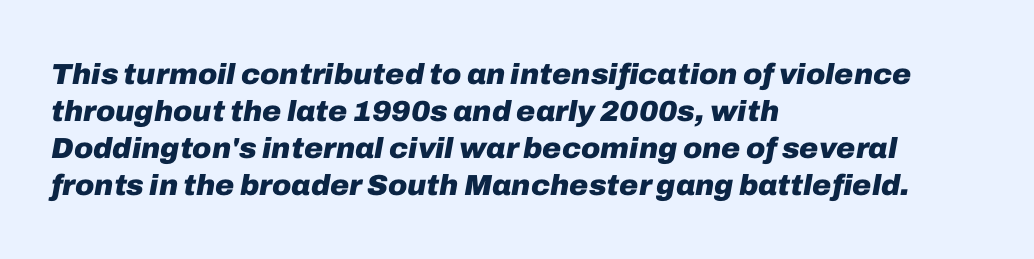
{"italic": "yes", "lean": "right", "slant_degrees": 10, "bold": "yes", "weight": "heavy", "width": "normal", "stroke_contrast": "low", "x_height": "medium", "monospaced": "no", "underline": "no", "align": "left", "line_spacing": "normal", "line_spacing_ratio": 1.28, "letter_spacing": "normal", "letter_spacing_em": 0.0, "glyph_px": 29}
